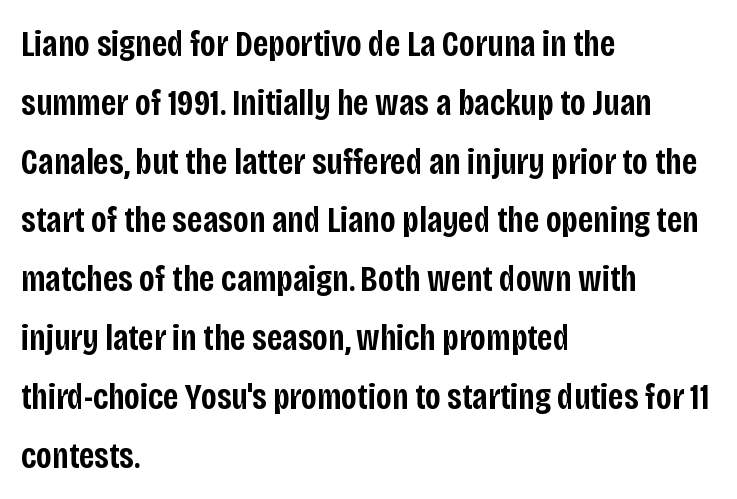
The image shows 37 px semibold, condensed sans-serif type, upright; set left-aligned, normal line spacing (1.59x), normal letter spacing, not underlined; low stroke contrast and a large x-height.
